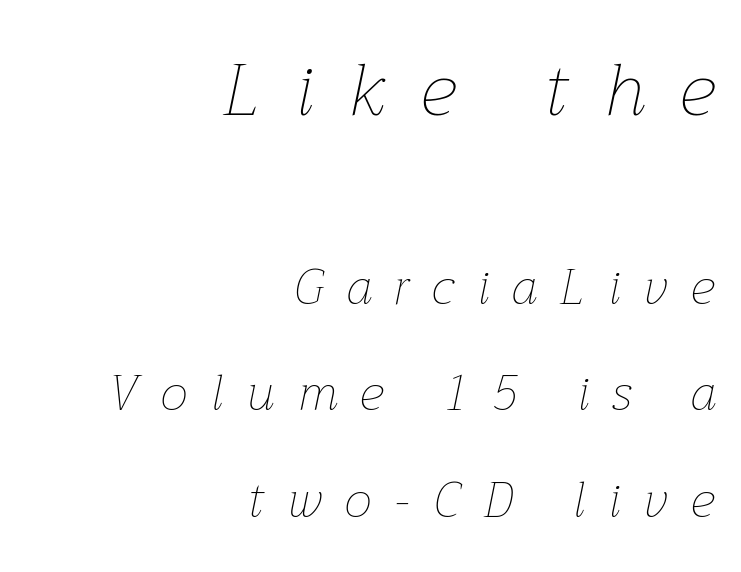
The image shows 73 px thin type, italic (leaning right); set right-aligned, loose line spacing (2.18x), unusually wide letter spacing (+0.48 em), not underlined; the first (top) block is 1.49x larger; low stroke contrast and a medium x-height.
